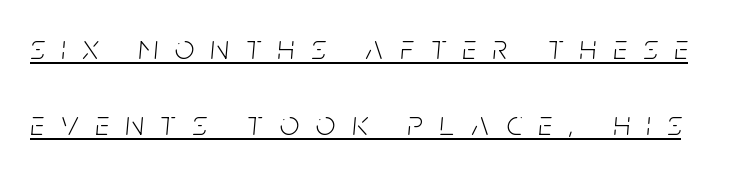
The image shows 34 px light, condensed type, italic (leaning right); set loose line spacing (2.23x), unusually wide letter spacing (+0.5 em), underlined; low stroke contrast and a large x-height.
